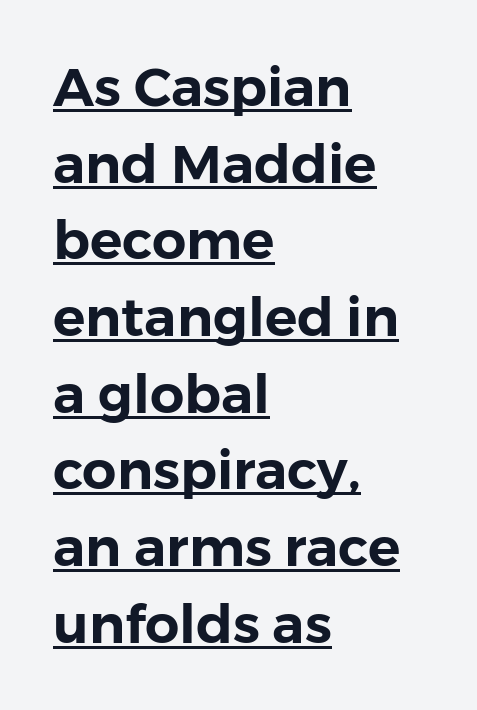
{"serif": "no", "italic": "no", "width": "normal", "stroke_contrast": "low", "x_height": "medium", "monospaced": "no", "underline": "yes", "align": "left", "line_spacing": "normal", "line_spacing_ratio": 1.42, "letter_spacing": "normal", "letter_spacing_em": 0.0, "glyph_px": 54}
